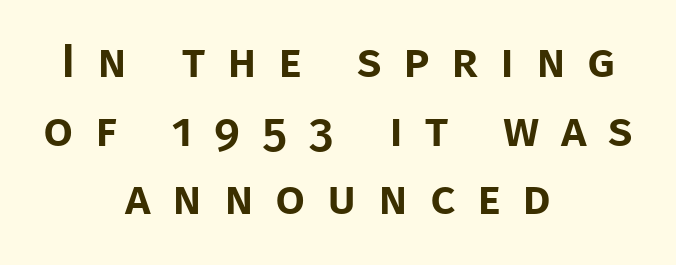
{"serif": "no", "italic": "no", "width": "normal", "stroke_contrast": "low", "x_height": "large", "monospaced": "no", "underline": "no", "align": "center", "line_spacing": "normal", "line_spacing_ratio": 1.43, "letter_spacing": "wide", "letter_spacing_em": 0.45, "glyph_px": 48}
